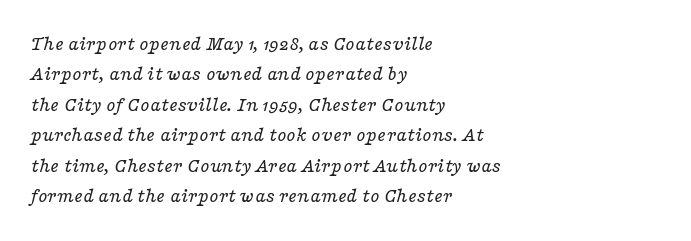
The image shows 21 px text type, italic (leaning right); set left-aligned, normal line spacing (1.45x), normal letter spacing, not underlined.
